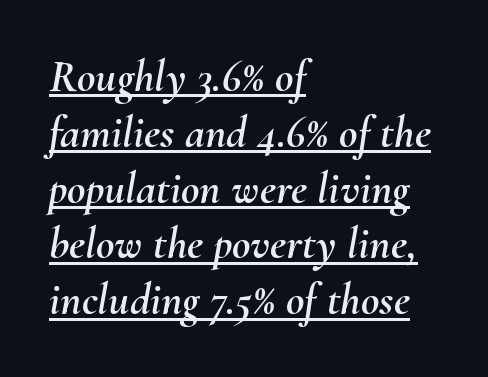
The image shows 45 px text type, italic (leaning right); set left-aligned, line spacing 1.24x, normal letter spacing, underlined; medium stroke contrast and a small x-height.
